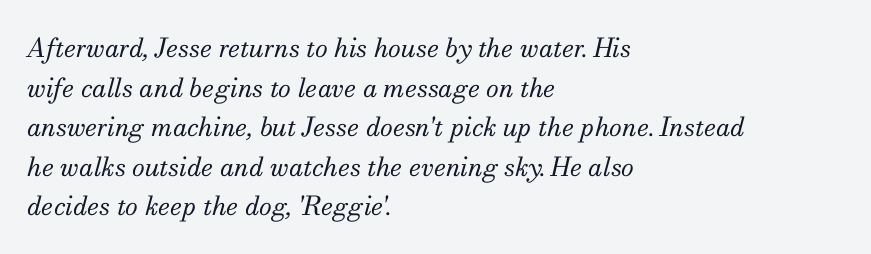
{"italic": "yes", "lean": "right", "slant_degrees": 13, "bold": "no", "underline": "no", "align": "left", "line_spacing": "normal", "line_spacing_ratio": 1.52, "letter_spacing": "normal", "letter_spacing_em": 0.0, "glyph_px": 26}
